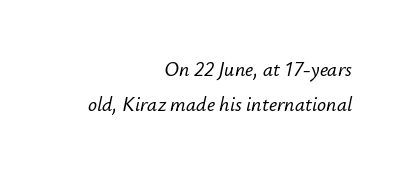
Only glyphs here, with clear space below each row. Letter spacing: default. These lines were composed using italics. Right-aligned paragraph, ragged on the left.
